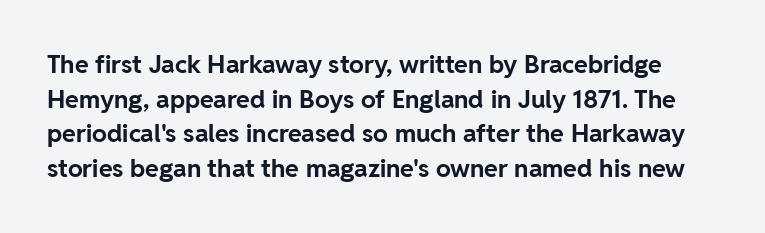
The image shows 25 px bold type, upright; set normal line spacing (1.39x), normal letter spacing, not underlined.
